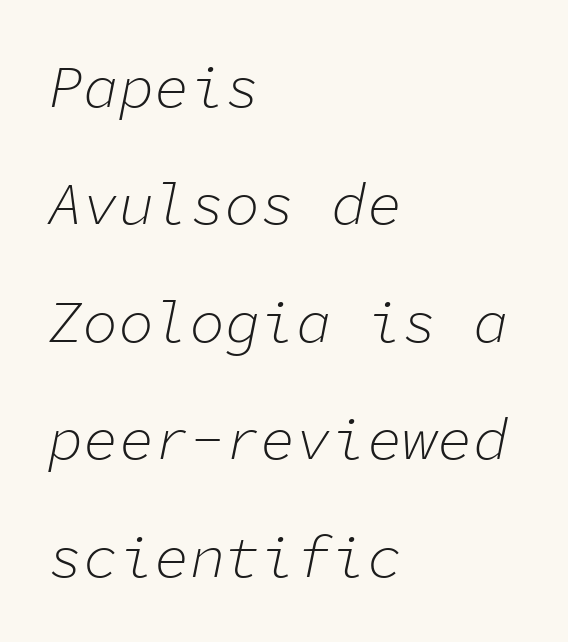
The image shows 59 px light type, italic (leaning right), monospaced; set left-aligned, loose line spacing (1.99x), normal letter spacing, not underlined; low stroke contrast and a medium x-height.
